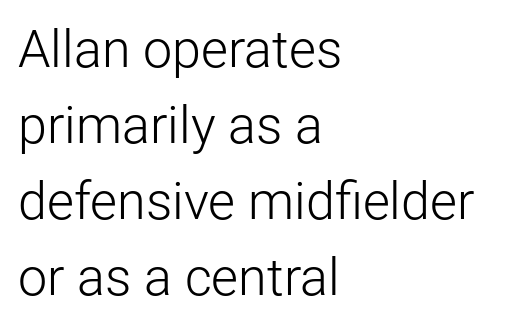
{"serif": "no", "italic": "no", "bold": "no", "weight": "light", "width": "normal", "stroke_contrast": "low", "x_height": "medium", "monospaced": "no", "underline": "no", "align": "left", "line_spacing": "normal", "line_spacing_ratio": 1.46, "letter_spacing": "normal", "letter_spacing_em": 0.0, "glyph_px": 52}
